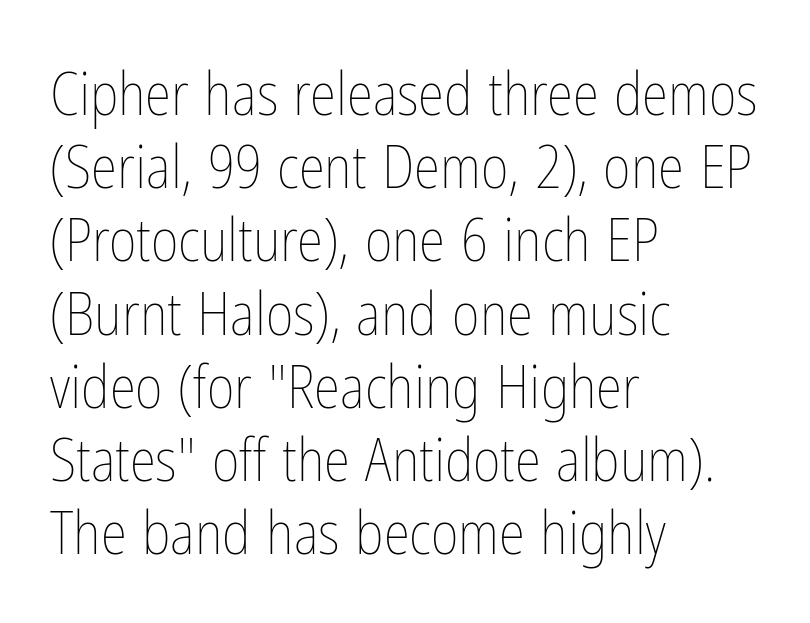
The image shows 60 px thin, condensed type, upright; set left-aligned, line spacing 1.22x, normal letter spacing, not underlined; low stroke contrast and a medium x-height.
